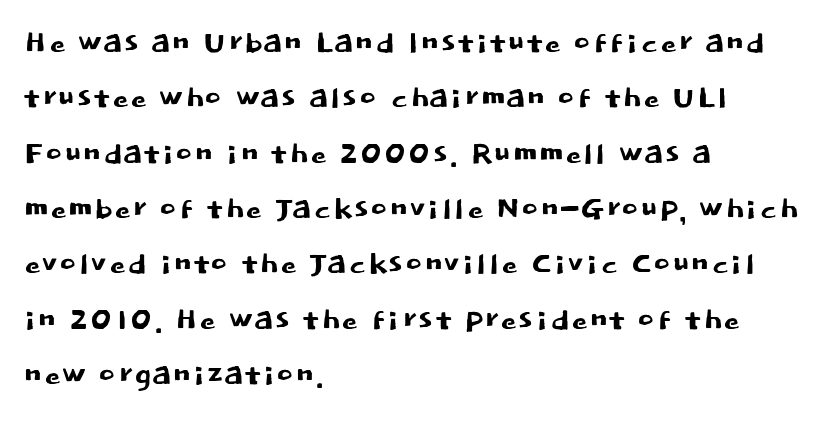
{"serif": "no", "italic": "no", "width": "normal", "stroke_contrast": "low", "x_height": "large", "monospaced": "no", "underline": "no", "align": "left", "line_spacing": "normal", "line_spacing_ratio": 1.35, "letter_spacing": "normal", "letter_spacing_em": 0.0, "glyph_px": 41}
